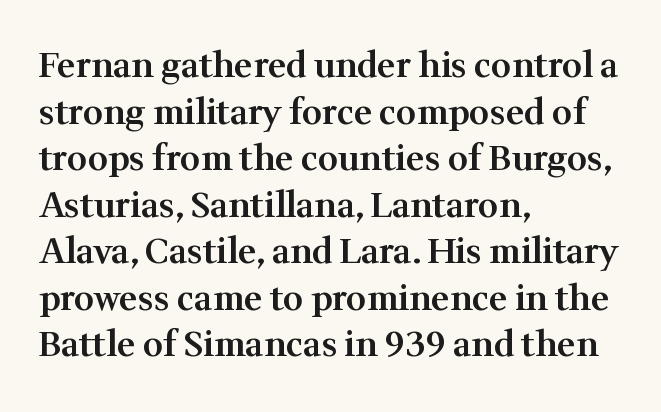
{"serif": "yes", "italic": "no", "bold": "semi", "weight": "semibold", "width": "normal", "stroke_contrast": "medium", "x_height": "medium", "monospaced": "no", "underline": "no", "align": "left", "line_spacing": "normal", "line_spacing_ratio": 1.33, "letter_spacing": "normal", "letter_spacing_em": 0.0, "glyph_px": 35}
